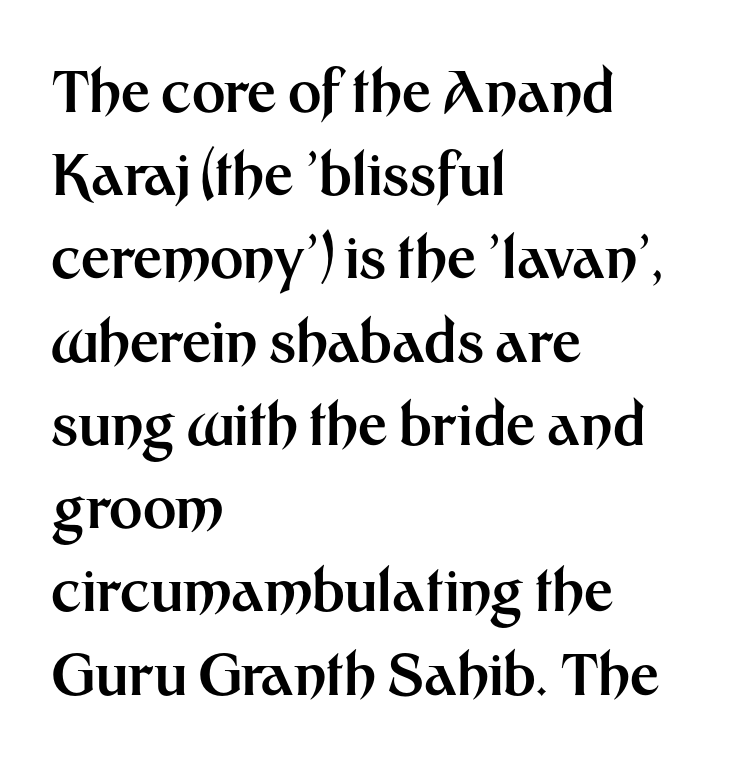
The glyphs are unaccompanied by any horizontal stroke below them. In terms of posture, this sample is upright. Compared with a centered layout, this one pins lines to the left instead. Heavy, bold letterforms.
